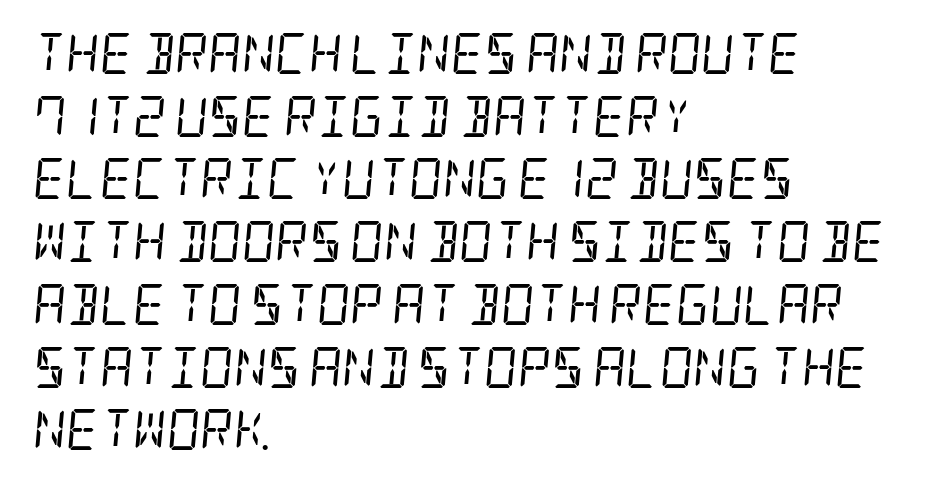
The image shows 41 px regular-weight, condensed serif type, italic (leaning right); set left-aligned, normal line spacing (1.53x), normal letter spacing, not underlined; low stroke contrast and a large x-height.
